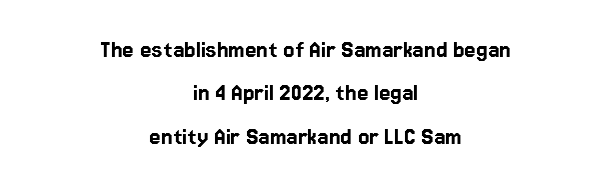
The image shows 26 px text type, upright; set centered, normal line spacing (1.67x), normal letter spacing, not underlined.
